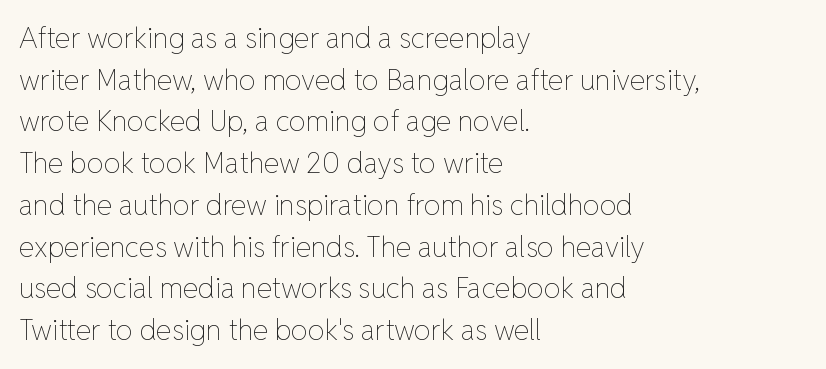
{"italic": "no", "bold": "no", "weight": "thin", "width": "normal", "stroke_contrast": "low", "x_height": "medium", "monospaced": "no", "underline": "no", "align": "left", "line_spacing": "normal", "line_spacing_ratio": 1.49, "letter_spacing": "normal", "letter_spacing_em": 0.0, "glyph_px": 28}
